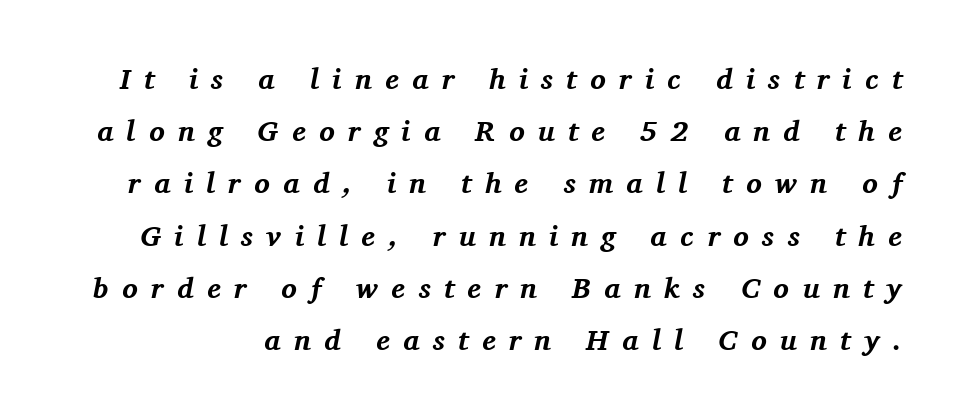
Q: Is the text bold? A: Yes.
Q: Is the text italic (slanted)? A: Yes, it leans right by about 11 degrees.
Q: Is the typeface a serif or a sans-serif typeface? A: Serif.
Q: Is the text underlined? A: No.
Q: Is the spacing between letters normal or unusually wide? A: Unusually wide.
Q: Width (condensed, normal, or wide)? A: Normal.
Q: Stroke contrast? A: Medium.
Q: x-height? A: Medium.
Q: Monospaced? A: No.
